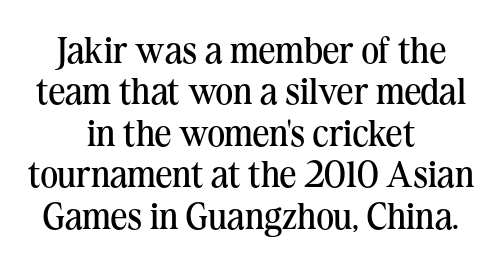
Q: Is the text bold? A: No.
Q: Is the text italic (slanted)? A: No, it is upright.
Q: Is the typeface a serif or a sans-serif typeface? A: Serif.
Q: Is the text underlined? A: No.
Q: How is the paragraph aligned? A: Centered.
Q: Is the spacing between letters normal or unusually wide? A: Normal.
Q: Is the spacing between lines tight, normal or loose? A: Tight.
Q: Width (condensed, normal, or wide)? A: Normal.
Q: Stroke contrast? A: Medium.
Q: x-height? A: Medium.
Q: Monospaced? A: No.
